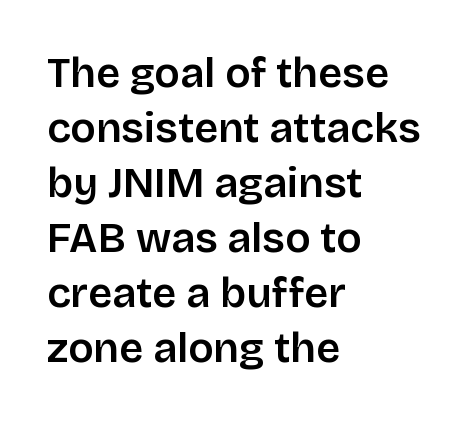
The image shows 42 px sans-serif type, upright; set left-aligned, normal line spacing (1.31x), normal letter spacing, not underlined; low stroke contrast and a large x-height.
